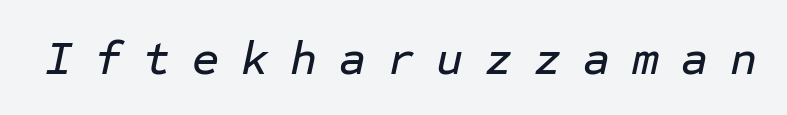
Fixed-width glyphs throughout — classic coding-font behaviour. Letters rest on an invisible, unmarked baseline. What stands out about the letter spacing? Its width — letters are far apart. The rendering applies a slant to the glyphs.
